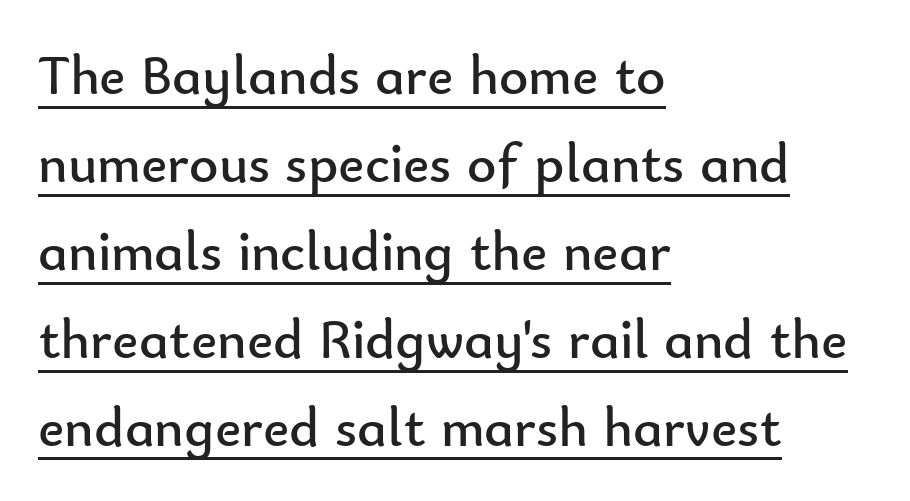
How are the letters spaced? Ordinarily, with no added tracking. Is this a fixed-width face? No — the glyphs have proportional, varying widths. The font sits on the lighter half of the weight spectrum, regular included. Layout note: lines flush left.
